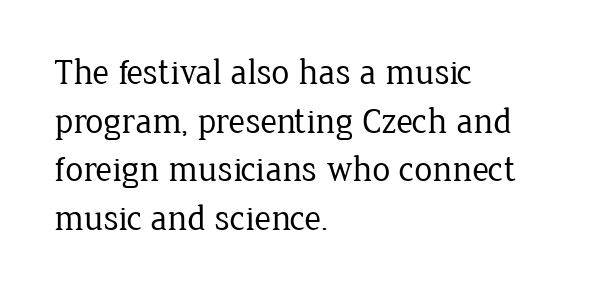
How would I describe the line gaps? Plain and ordinary. Classification — serif. Has an underline been added? It has not. Which margin do the lines hug? The left one — the right edge is uneven. Characters follow at the spacing the type designer built in.
